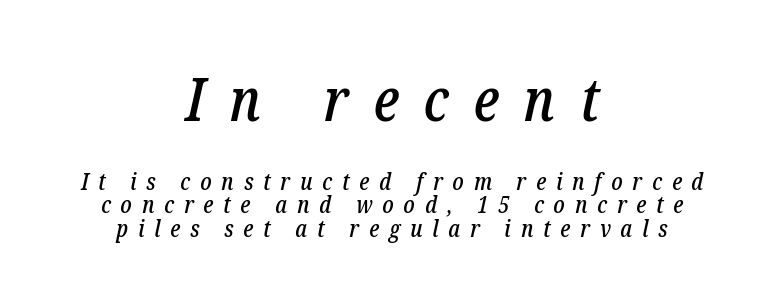
A typesetter would label this face a serif. These lines have a slow, spaced-out rhythm from letter to letter. Yep, that's italic — everything's leaning. The leading is snug, giving the passage a crowded texture. Layout note: lines centered.
